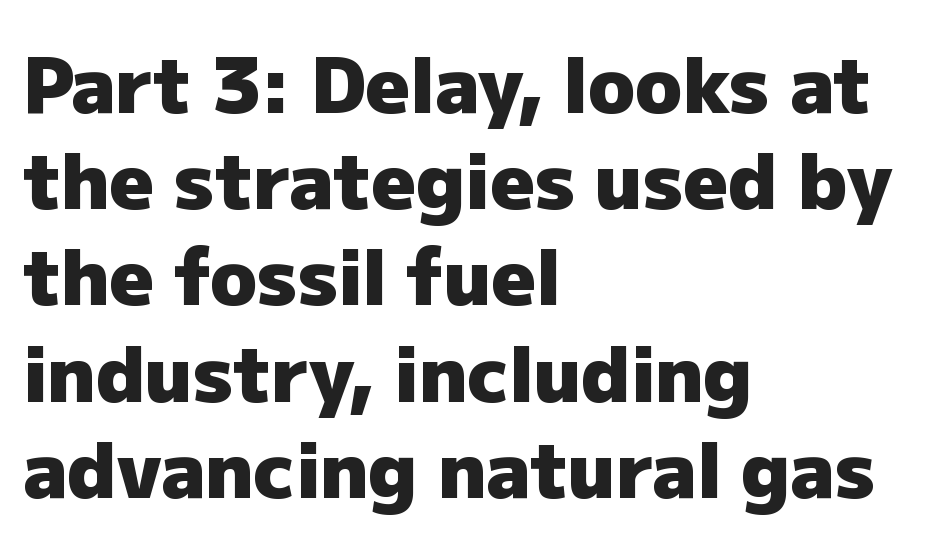
Q: Is the text bold? A: Yes.
Q: Is the text italic (slanted)? A: No, it is upright.
Q: Is the typeface a serif or a sans-serif typeface? A: Sans-serif.
Q: Is the text underlined? A: No.
Q: How is the paragraph aligned? A: Left-aligned.
Q: Is the spacing between letters normal or unusually wide? A: Normal.
Q: Is the spacing between lines tight, normal or loose? A: Normal.
Q: Width (condensed, normal, or wide)? A: Normal.
Q: Stroke contrast? A: Low.
Q: x-height? A: Medium.
Q: Monospaced? A: No.
